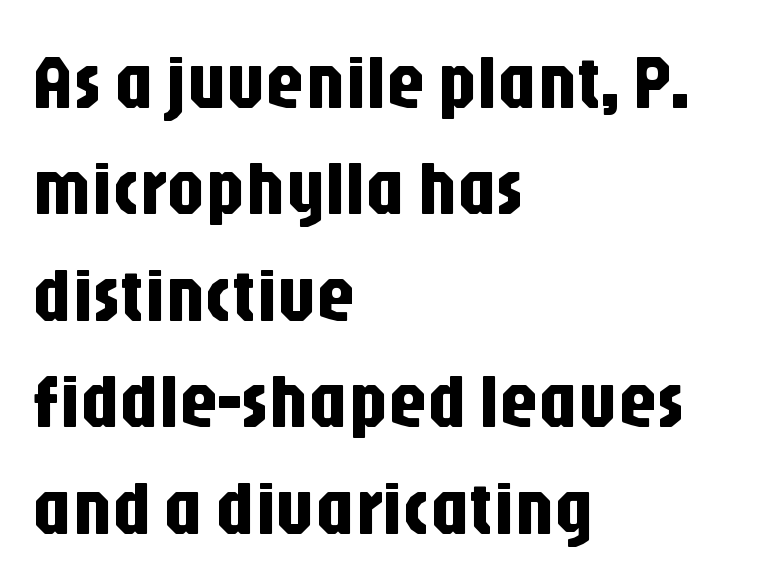
The gaps between neighbouring characters are ordinary and unremarkable. If you drew a ruler down the left edge, every line would touch it. Does the type have serifs? No, each stem ends abruptly. Proportional: the letters do not fall into vertical columns.
